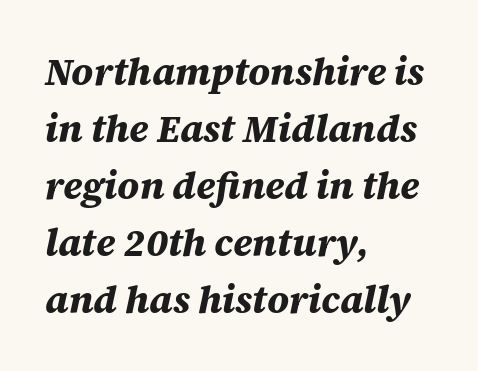
Q: Is the text bold? A: Yes.
Q: Is the text italic (slanted)? A: Yes, it leans right by about 12 degrees.
Q: Is the text underlined? A: No.
Q: How is the paragraph aligned? A: Left-aligned.
Q: Is the spacing between letters normal or unusually wide? A: Normal.
Q: Is the spacing between lines tight, normal or loose? A: Normal.
Q: Width (condensed, normal, or wide)? A: Normal.
Q: Stroke contrast? A: Medium.
Q: x-height? A: Large.
Q: Monospaced? A: No.
